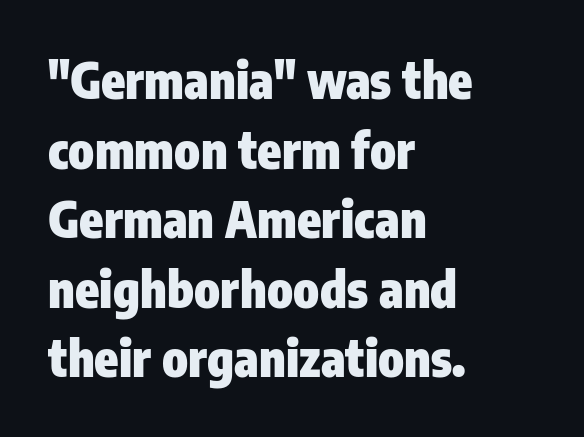
Q: Is the text bold? A: Yes.
Q: Is the text italic (slanted)? A: No, it is upright.
Q: Is the typeface a serif or a sans-serif typeface? A: Sans-serif.
Q: Is the text underlined? A: No.
Q: How is the paragraph aligned? A: Left-aligned.
Q: Is the spacing between letters normal or unusually wide? A: Normal.
Q: Is the spacing between lines tight, normal or loose? A: Normal.
Q: Width (condensed, normal, or wide)? A: Condensed.
Q: Stroke contrast? A: Low.
Q: x-height? A: Medium.
Q: Monospaced? A: No.
